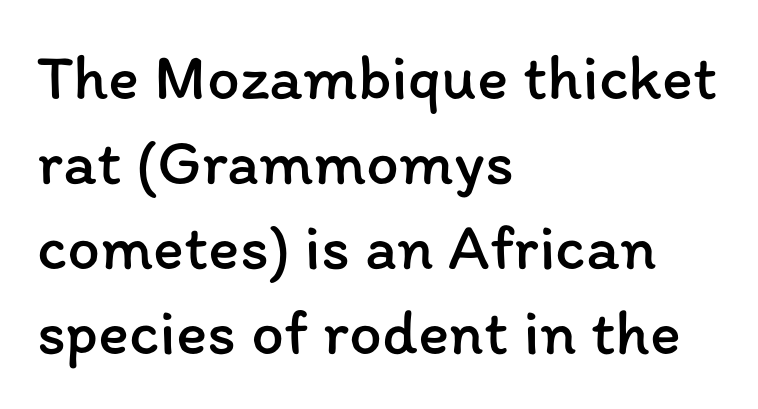
A typesetter would call this leading conventional body-copy spacing. The face used here is proportionally spaced, like ordinary book or web type. Each word holds together tightly as a unit, with standard inter-letter gaps. Unmarked baselines from the first word to the last. Characters remain perfectly vertical along every line. The compositor pushed each line to the left boundary.
